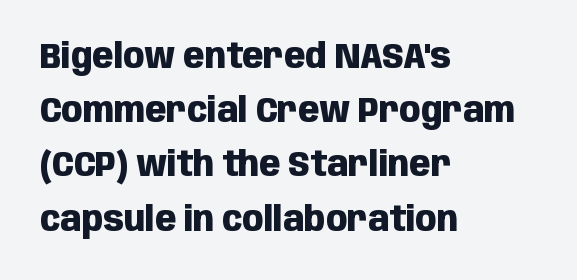
{"serif": "no", "italic": "no", "bold": "yes", "weight": "heavy", "width": "condensed", "stroke_contrast": "low", "x_height": "large", "monospaced": "no", "underline": "no", "align": "left", "line_spacing": "normal", "line_spacing_ratio": 1.55, "letter_spacing": "normal", "letter_spacing_em": 0.0, "glyph_px": 35}
